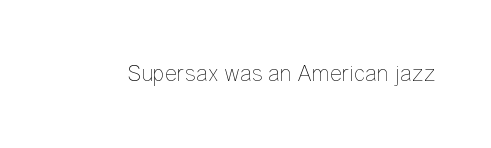
Q: Is the text bold? A: No.
Q: Is the text italic (slanted)? A: No, it is upright.
Q: Is the text underlined? A: No.
Q: Is the spacing between letters normal or unusually wide? A: Normal.
